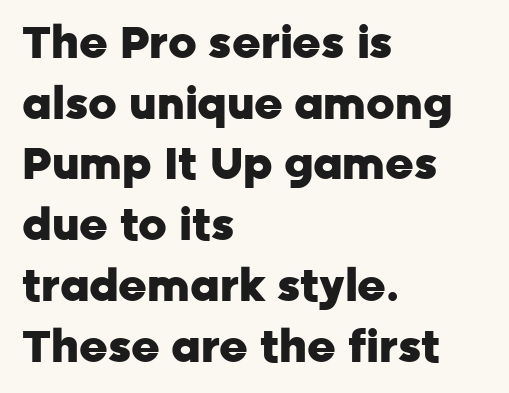
The image shows 44 px heavy sans-serif type, upright; set left-aligned, normal line spacing (1.38x), normal letter spacing, not underlined; low stroke contrast and a medium x-height.
